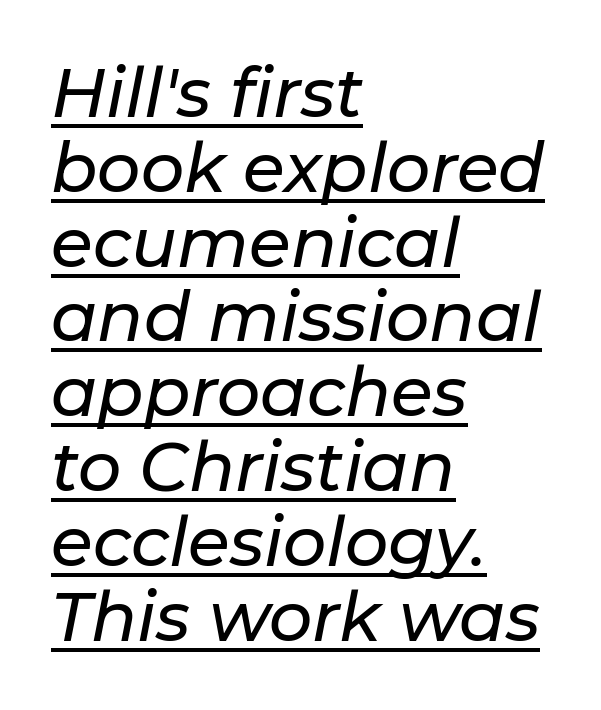
Q: Is the text italic (slanted)? A: Yes, it leans right by about 11 degrees.
Q: Is the text underlined? A: Yes.
Q: How is the paragraph aligned? A: Left-aligned.
Q: Is the spacing between letters normal or unusually wide? A: Normal.
Q: Is the spacing between lines tight, normal or loose? A: Tight.
Q: Width (condensed, normal, or wide)? A: Normal.
Q: Stroke contrast? A: Low.
Q: x-height? A: Medium.
Q: Monospaced? A: No.
